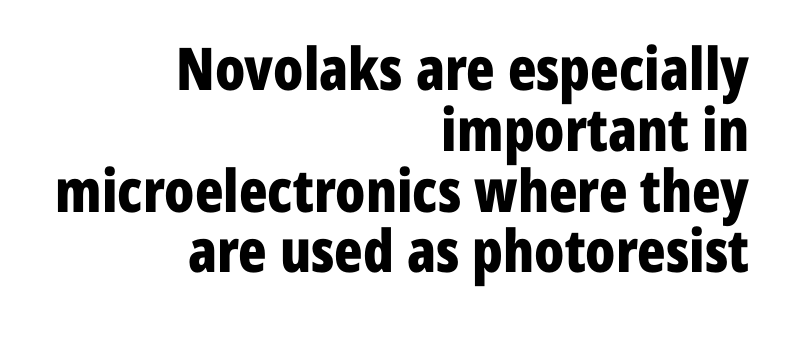
This is the regular roman posture of the typeface. Heft: maximum for text — a bold. Students, observe: this is what under-led, compact text looks like. Honestly, there is no underline to notice here at all.
